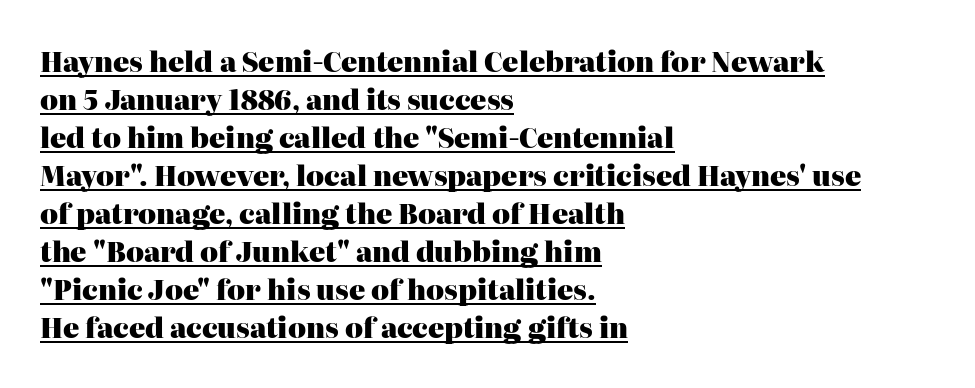
{"italic": "no", "bold": "yes", "underline": "yes", "align": "left", "line_spacing": "normal", "line_spacing_ratio": 1.41, "letter_spacing": "normal", "letter_spacing_em": 0.0, "glyph_px": 27}
